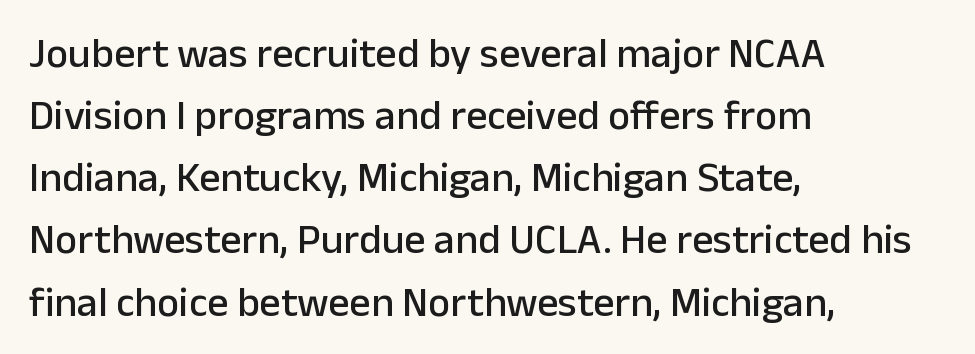
{"serif": "no", "italic": "no", "width": "normal", "stroke_contrast": "low", "x_height": "medium", "monospaced": "no", "underline": "no", "align": "left", "line_spacing": "normal", "line_spacing_ratio": 1.48, "letter_spacing": "normal", "letter_spacing_em": 0.0, "glyph_px": 42}
